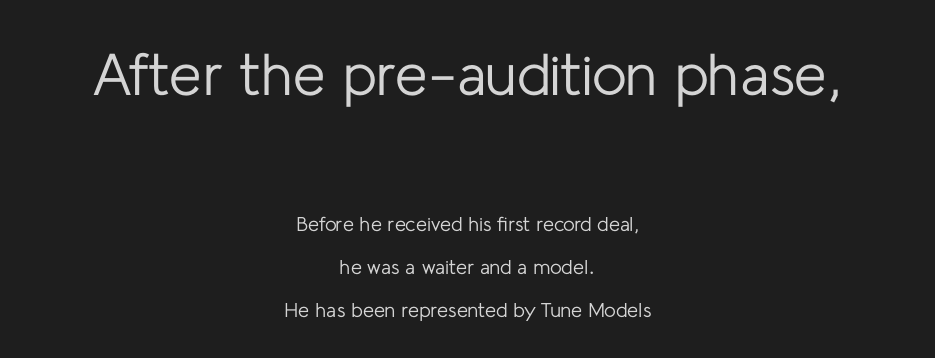
Plain, unruled lines of type. Each line is balanced around a shared central axis. The rendering uses natural spacing where letterforms have individual widths. Ordinary non-slanted type is in use. Heft: none added — not bold.
